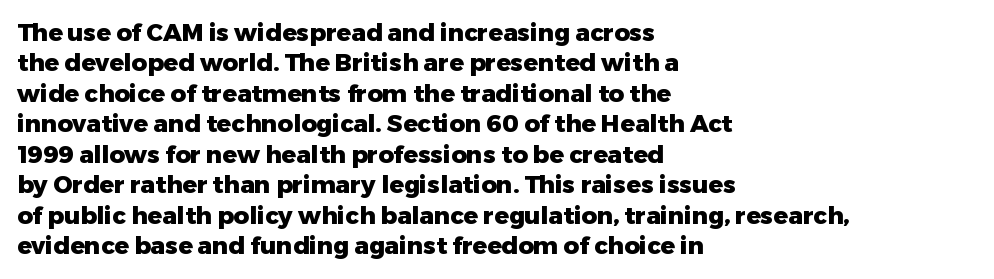
Q: Is the text bold? A: Yes.
Q: Is the text italic (slanted)? A: No, it is upright.
Q: Is the text underlined? A: No.
Q: How is the paragraph aligned? A: Left-aligned.
Q: Is the spacing between letters normal or unusually wide? A: Normal.
Q: Is the spacing between lines tight, normal or loose? A: Normal.
